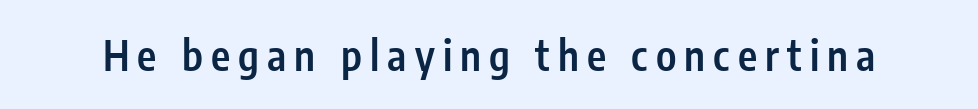
Tracking value appears strongly positive — letters spread wide. Stroke terminals: plain, sans-serif. This rendering features lettering with no underline. When letters stand straight like this, we call the style roman or upright. In terms of weight, the rendering is demibold, just under bold.
